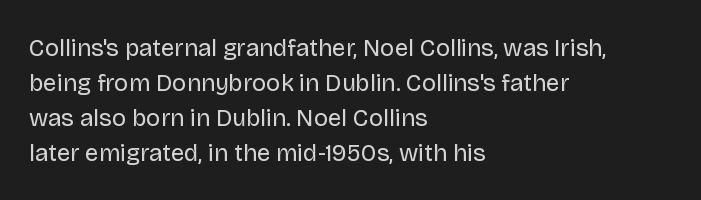
Q: Is the text bold? A: No.
Q: Is the text italic (slanted)? A: No, it is upright.
Q: Is the text underlined? A: No.
Q: How is the paragraph aligned? A: Left-aligned.
Q: Is the spacing between letters normal or unusually wide? A: Normal.
Q: Is the spacing between lines tight, normal or loose? A: Normal.
